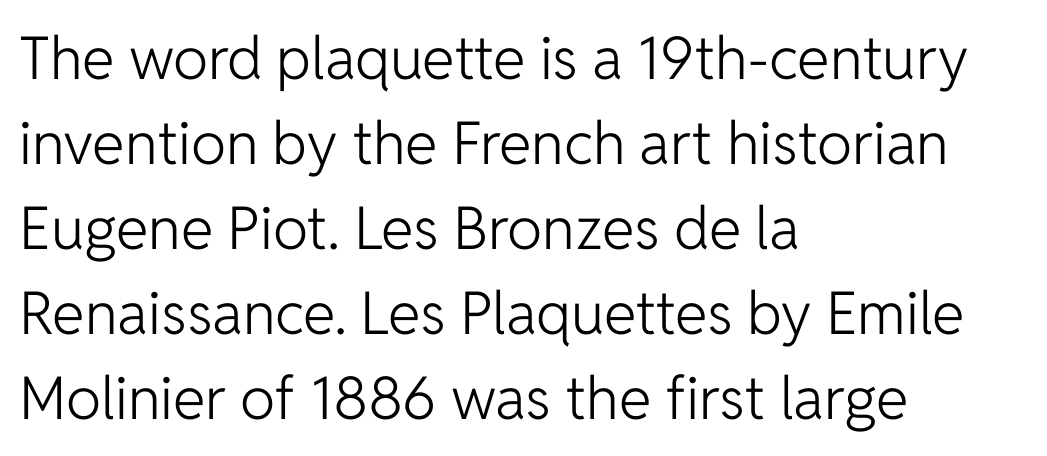
Q: Is the text bold? A: No.
Q: Is the text italic (slanted)? A: No, it is upright.
Q: Is the typeface a serif or a sans-serif typeface? A: Sans-serif.
Q: Is the text underlined? A: No.
Q: How is the paragraph aligned? A: Left-aligned.
Q: Is the spacing between letters normal or unusually wide? A: Normal.
Q: Is the spacing between lines tight, normal or loose? A: Normal.
Q: Width (condensed, normal, or wide)? A: Normal.
Q: Stroke contrast? A: Low.
Q: x-height? A: Medium.
Q: Monospaced? A: No.
